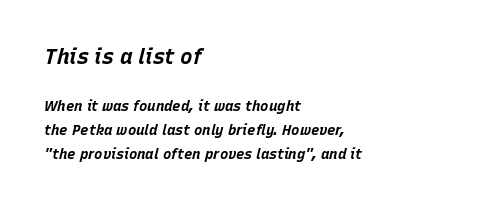
The image shows 21 px bold type, italic (leaning right); set left-aligned, line spacing 1.71x, normal letter spacing, not underlined; the first (top) block is 1.5x larger.
